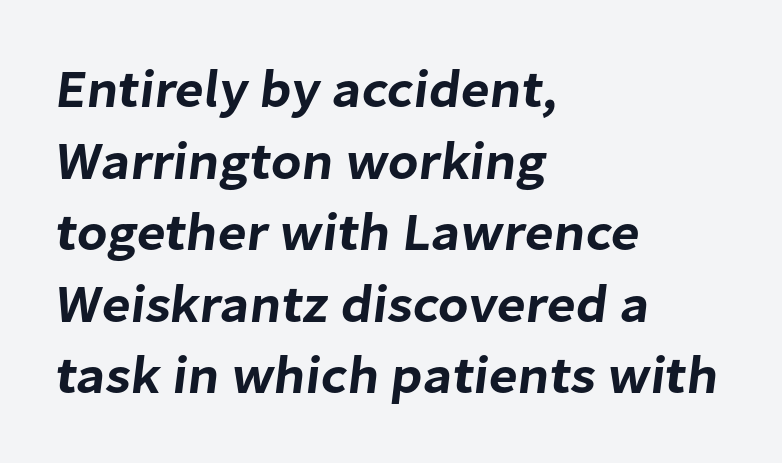
{"serif": "no", "width": "normal", "stroke_contrast": "low", "x_height": "medium", "monospaced": "no", "underline": "no", "align": "left", "line_spacing": "normal", "line_spacing_ratio": 1.35, "letter_spacing": "normal", "letter_spacing_em": 0.0, "glyph_px": 53}
